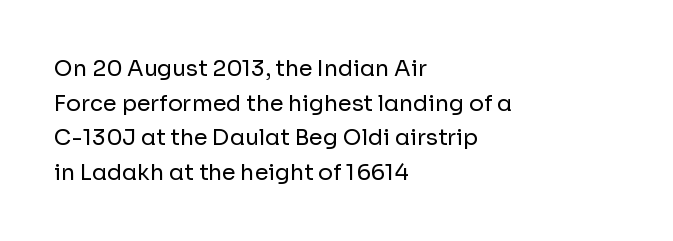
{"italic": "no", "bold": "no", "underline": "no", "align": "left", "line_spacing": "normal", "line_spacing_ratio": 1.57, "letter_spacing": "normal", "letter_spacing_em": 0.0, "glyph_px": 22}
